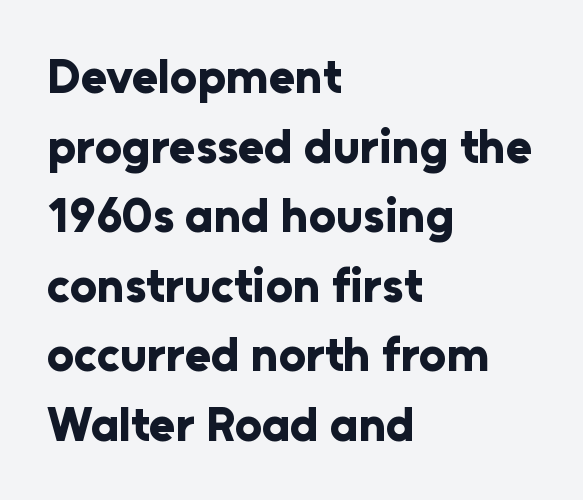
Q: Is the text bold? A: Yes.
Q: Is the text italic (slanted)? A: No, it is upright.
Q: Is the typeface a serif or a sans-serif typeface? A: Sans-serif.
Q: Is the text underlined? A: No.
Q: How is the paragraph aligned? A: Left-aligned.
Q: Is the spacing between letters normal or unusually wide? A: Normal.
Q: Is the spacing between lines tight, normal or loose? A: Normal.
Q: Width (condensed, normal, or wide)? A: Normal.
Q: Stroke contrast? A: Low.
Q: x-height? A: Medium.
Q: Monospaced? A: No.
